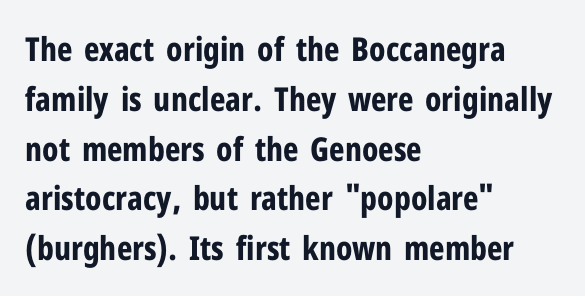
Layout note: lines flush left. Heavy, bold letterforms. A clean baseline with only descenders dipping below it. Proportional: the letters do not fall into vertical columns.
